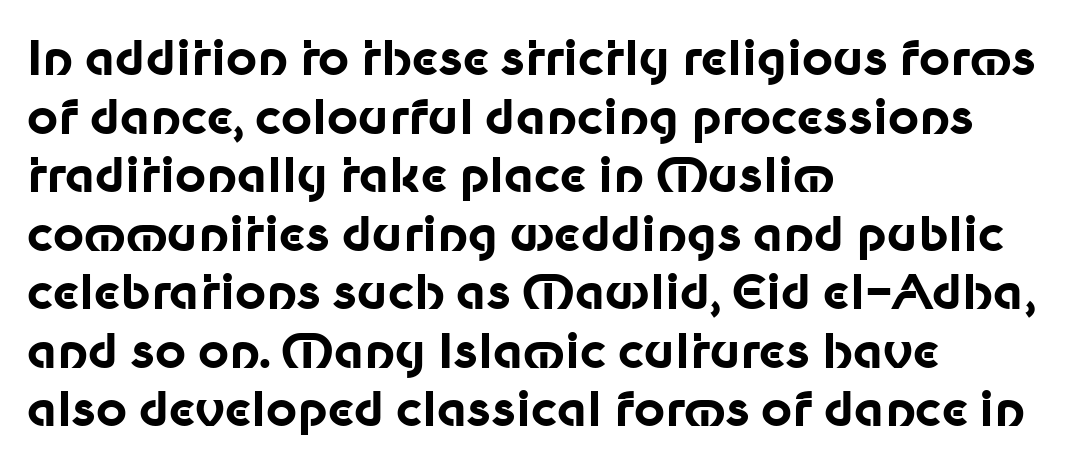
This is heavy type, rendered in bold. Character widths vary here, with narrow letters taking less room than wide ones. Serif or sans? Sans — the stroke terminals are bare. Unlike italic type, these characters show no tilt at all.
